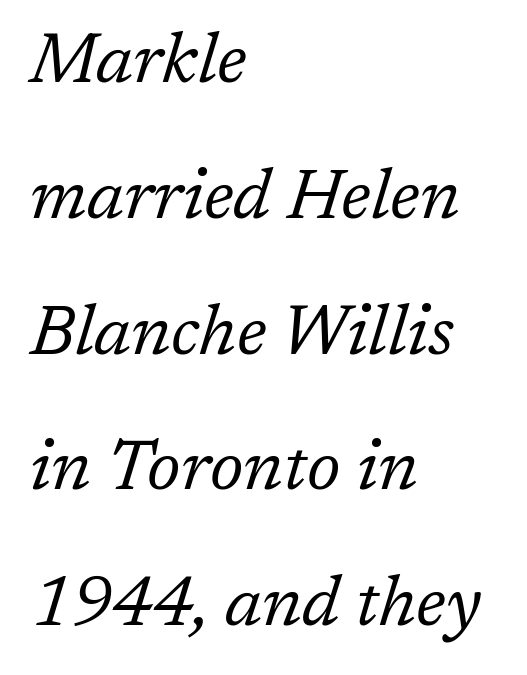
The letters sit at their default tracking, neither squeezed nor spread. Check where the strokes stop: tiny serifs finish them off. These lines were composed using italics. Is the type heavy? It reads as light-to-regular instead. Clear beneath every line of the passage.
